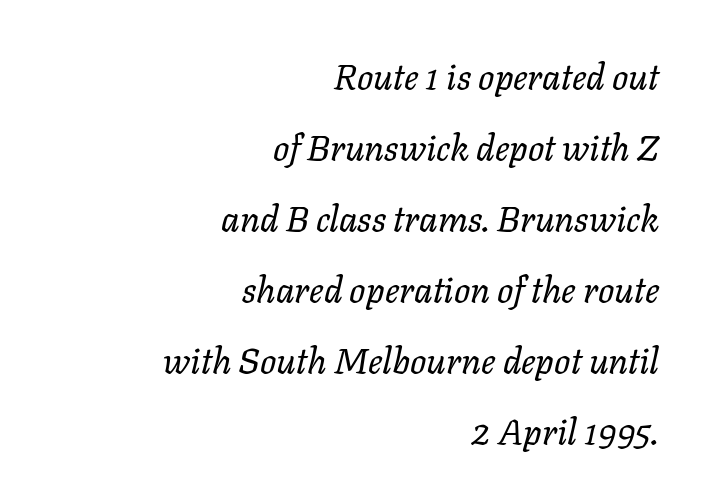
{"italic": "yes", "lean": "right", "slant_degrees": 11, "bold": "no", "weight": "regular", "width": "normal", "stroke_contrast": "low", "x_height": "medium", "monospaced": "no", "underline": "no", "align": "right", "line_spacing": "loose", "line_spacing_ratio": 1.97, "letter_spacing": "normal", "letter_spacing_em": 0.0, "glyph_px": 36}
